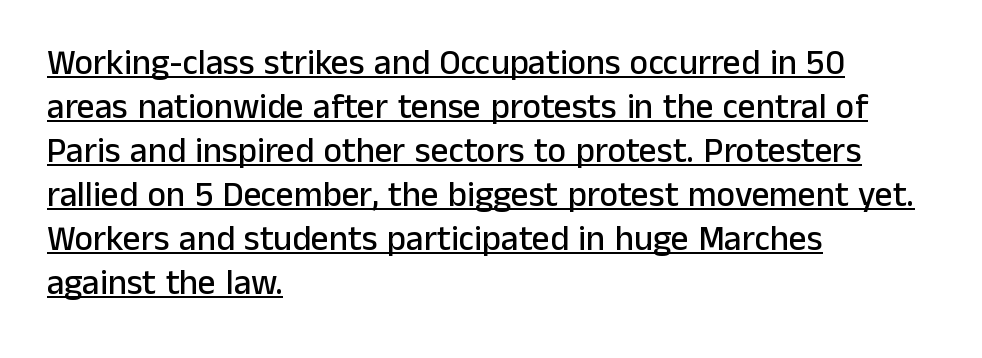
{"serif": "no", "italic": "no", "width": "normal", "stroke_contrast": "low", "x_height": "medium", "monospaced": "no", "underline": "yes", "align": "left", "line_spacing": "normal", "line_spacing_ratio": 1.26, "letter_spacing": "normal", "letter_spacing_em": 0.0, "glyph_px": 35}
